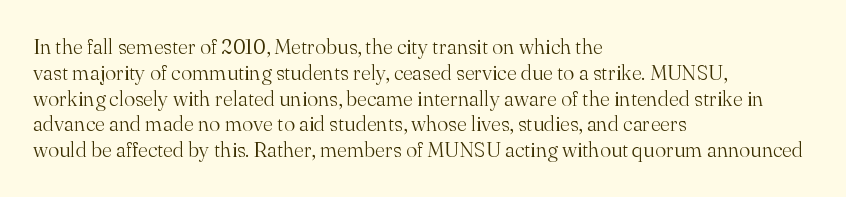
{"italic": "no", "bold": "no", "underline": "no", "align": "left", "line_spacing_ratio": 1.23, "letter_spacing": "normal", "letter_spacing_em": 0.0, "glyph_px": 21}
